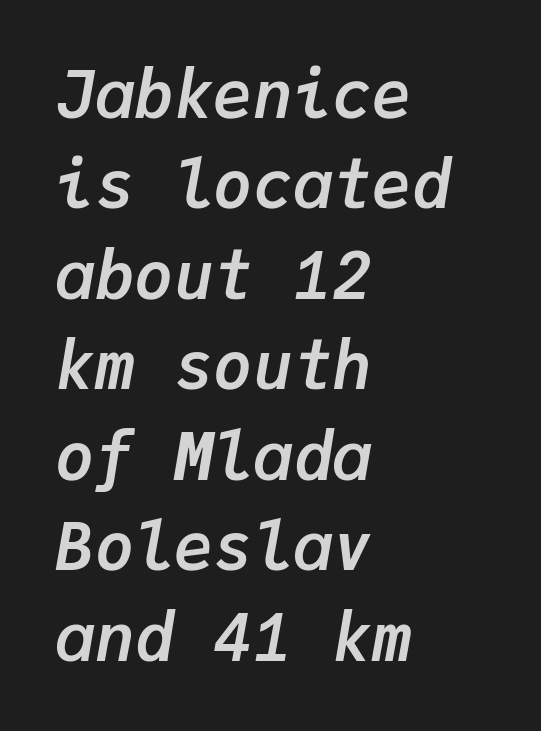
Q: Is the text bold? A: Yes.
Q: Is the text italic (slanted)? A: Yes, it leans right by about 9 degrees.
Q: Is the text underlined? A: No.
Q: How is the paragraph aligned? A: Left-aligned.
Q: Is the spacing between letters normal or unusually wide? A: Normal.
Q: Is the spacing between lines tight, normal or loose? A: Normal.
Q: Width (condensed, normal, or wide)? A: Normal.
Q: Stroke contrast? A: Low.
Q: x-height? A: Medium.
Q: Monospaced? A: Yes.
